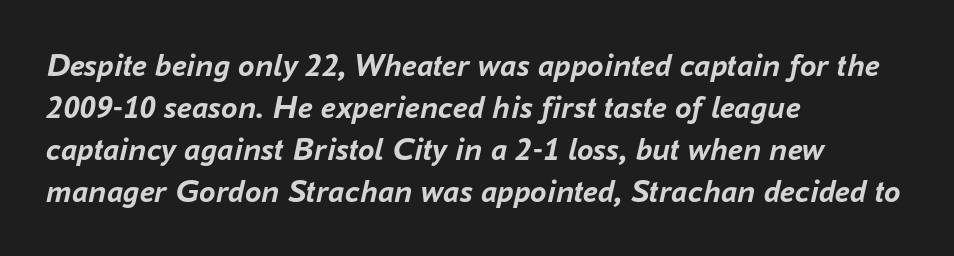
The line texture is even and compact thanks to regular tracking. The text block is weighted toward the left margin, trailing off unevenly rightward. This rendering features lettering with no underline. There's an unmistakable incline to the writing here.
